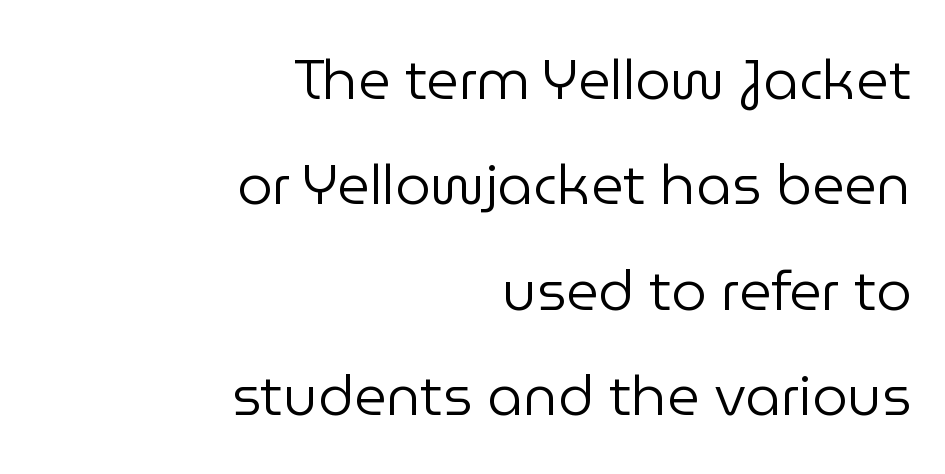
Varying glyph widths throughout — classic text-font behaviour. A sans-serif font was chosen for this passage. Leftover space on each line is placed entirely before the opening word. Nothing heavy about these letters — not bold at all.
